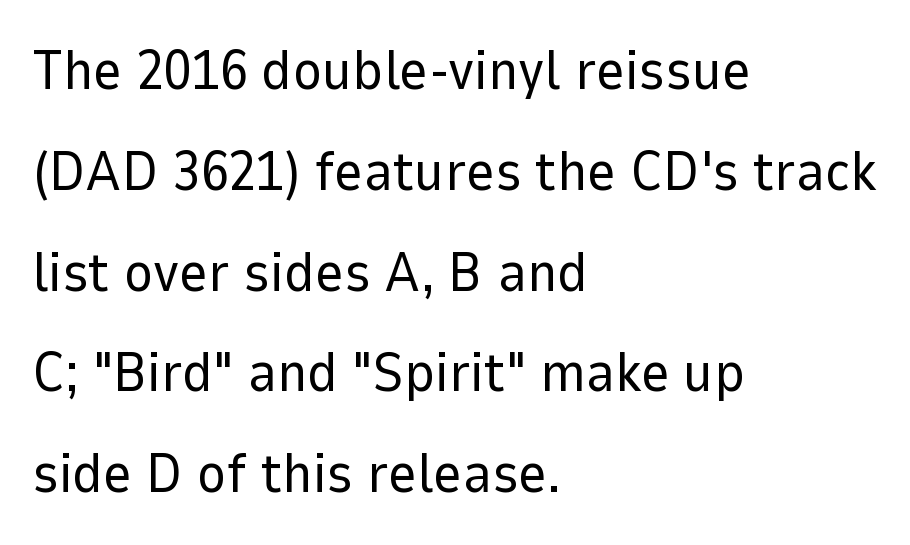
The image shows 56 px regular-weight sans-serif type, upright; set left-aligned, line spacing 1.8x, normal letter spacing, not underlined; low stroke contrast and a medium x-height.
